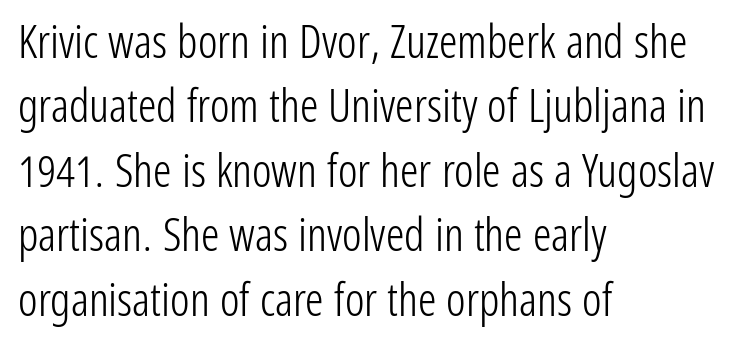
Q: Is the text bold? A: No.
Q: Is the text italic (slanted)? A: No, it is upright.
Q: Is the typeface a serif or a sans-serif typeface? A: Sans-serif.
Q: Is the text underlined? A: No.
Q: How is the paragraph aligned? A: Left-aligned.
Q: Is the spacing between letters normal or unusually wide? A: Normal.
Q: Is the spacing between lines tight, normal or loose? A: Normal.
Q: Width (condensed, normal, or wide)? A: Condensed.
Q: Stroke contrast? A: Low.
Q: x-height? A: Medium.
Q: Monospaced? A: No.
